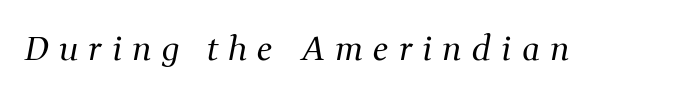
The line texture is sparse and dotted thanks to wide tracking. The passage shown is typed in a proportional face where columns would drift. Each stroke keeps to a modest, everyday thickness or less. Unmarked baselines from the first word to the last. Would a proofreader flag this as italicized? Yes. Are there feet on the stems? There are — it's a serif.
